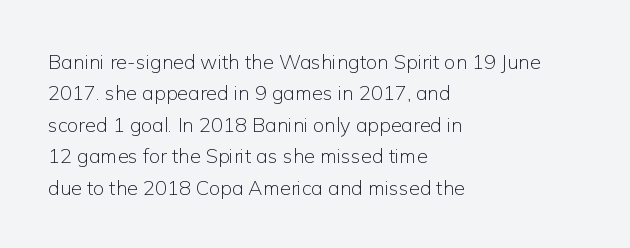
Line spacing here is normal. A typesetter would mark this as roman, not italic. The specimen omits any rule beneath the text block's lines. The rag falls on the right side of this text block. The characters are drawn with everyday or finer stroke widths.
